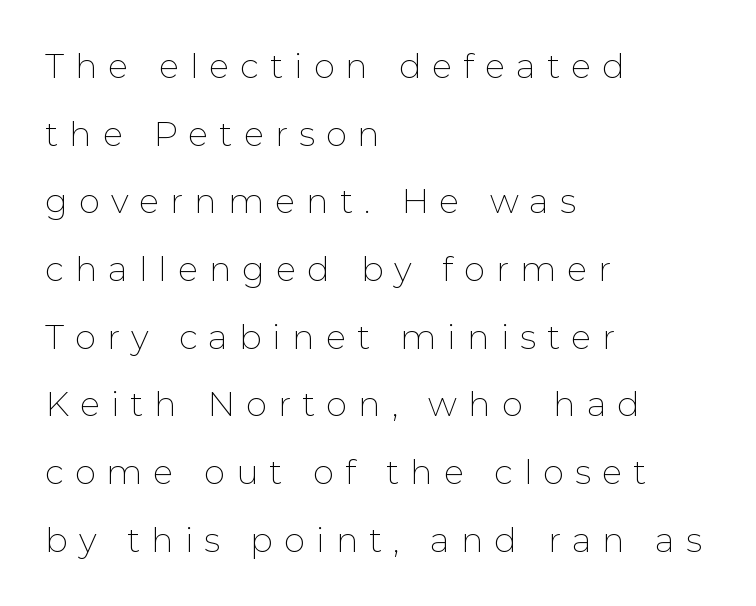
The image shows 34 px thin sans-serif type, upright; set left-aligned, loose line spacing (1.99x), unusually wide letter spacing (+0.32 em), not underlined; low stroke contrast and a medium x-height.
